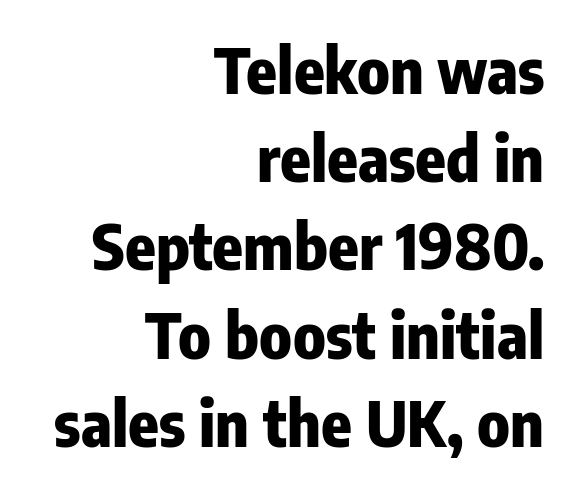
{"serif": "no", "italic": "no", "bold": "yes", "weight": "heavy", "width": "condensed", "stroke_contrast": "low", "x_height": "medium", "monospaced": "no", "underline": "no", "align": "right", "line_spacing": "normal", "line_spacing_ratio": 1.4, "letter_spacing": "normal", "letter_spacing_em": 0.0, "glyph_px": 63}
